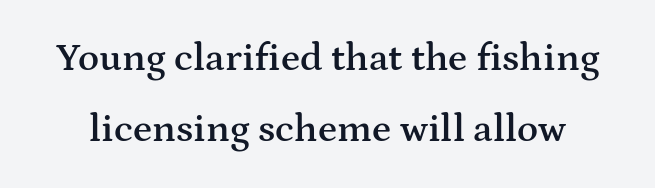
Q: Is the text bold? A: Semi-bold.
Q: Is the text italic (slanted)? A: No, it is upright.
Q: Is the typeface a serif or a sans-serif typeface? A: Serif.
Q: Is the text underlined? A: No.
Q: Is the spacing between letters normal or unusually wide? A: Normal.
Q: Width (condensed, normal, or wide)? A: Wide.
Q: Stroke contrast? A: Medium.
Q: x-height? A: Medium.
Q: Monospaced? A: No.
